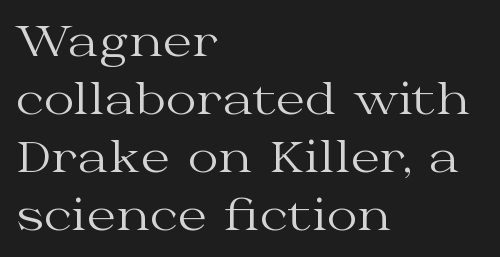
Q: Is the text bold? A: No.
Q: Is the text italic (slanted)? A: No, it is upright.
Q: Is the typeface a serif or a sans-serif typeface? A: Serif.
Q: Is the text underlined? A: No.
Q: How is the paragraph aligned? A: Left-aligned.
Q: Is the spacing between letters normal or unusually wide? A: Normal.
Q: Is the spacing between lines tight, normal or loose? A: Normal.
Q: Width (condensed, normal, or wide)? A: Wide.
Q: Stroke contrast? A: Medium.
Q: x-height? A: Medium.
Q: Monospaced? A: No.
